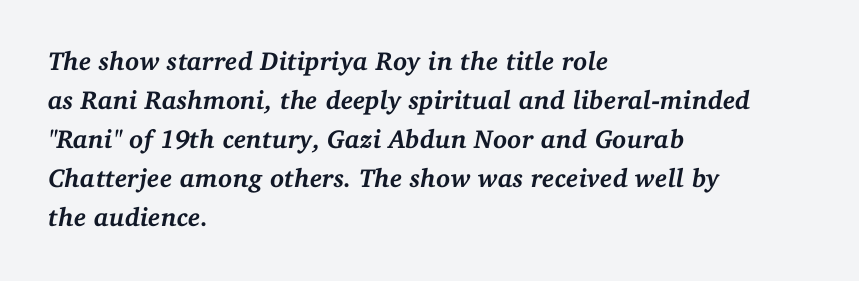
The image shows 26 px bold type, italic (leaning right); set left-aligned, normal line spacing (1.5x), normal letter spacing, not underlined.
